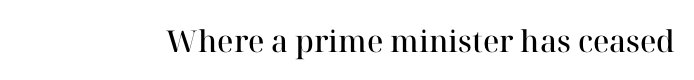
{"serif": "yes", "italic": "no", "bold": "semi", "weight": "semibold", "width": "normal", "stroke_contrast": "high", "x_height": "medium", "monospaced": "no", "underline": "no", "letter_spacing": "normal", "letter_spacing_em": 0.0, "glyph_px": 30}
